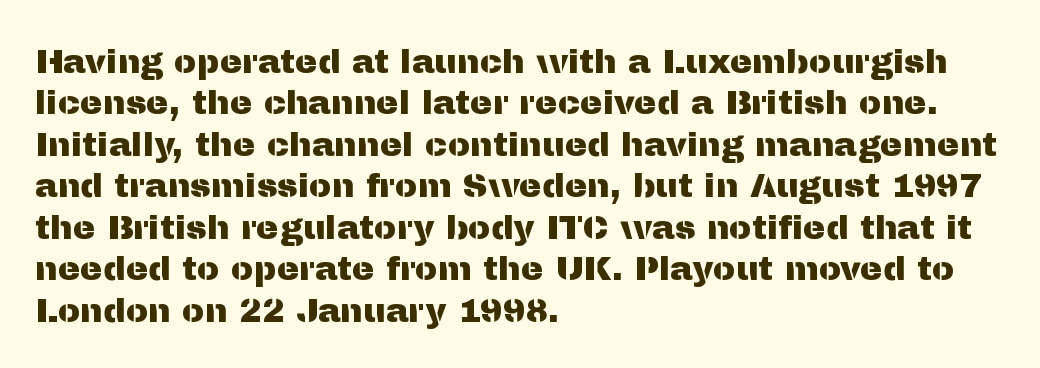
{"serif": "no", "italic": "no", "width": "normal", "stroke_contrast": "medium", "x_height": "medium", "monospaced": "no", "underline": "no", "align": "left", "line_spacing_ratio": 1.22, "letter_spacing": "normal", "letter_spacing_em": 0.0, "glyph_px": 34}
